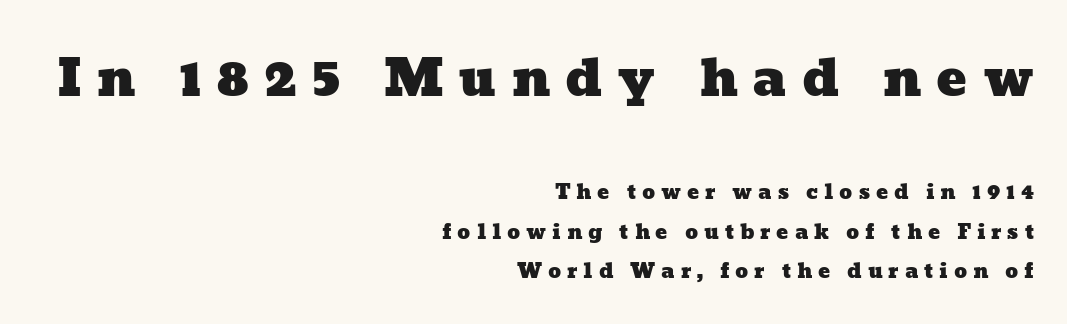
The typesetter chose a ragged-left arrangement here. Proportional: the letters do not fall into vertical columns. Caption: upper text group enlarged, lower text group reduced. The glyphs are unaccompanied by any horizontal stroke below them.
